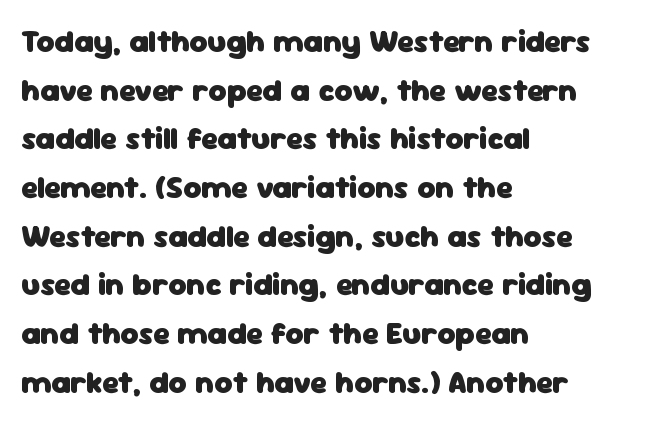
Font category for this specimen: sans-serif. Bold? Absolutely — the strokes are thick and heavy. One-word summary of the alignment: left. This sample has the flowing, uneven cadence of proportional lettering. Underlining? Definitely not there.
